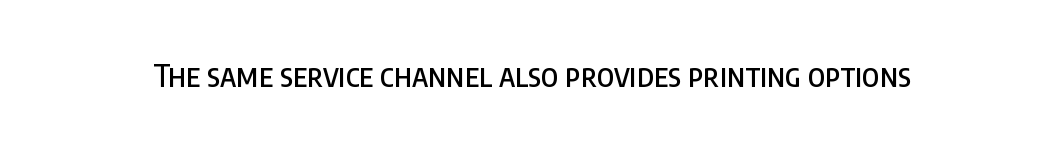
The type sits square on the baseline with zero lean. Descenders hang freely into open space. I'd call this a sans setting — the letters go barefoot. Proportional: the letters do not fall into vertical columns.
